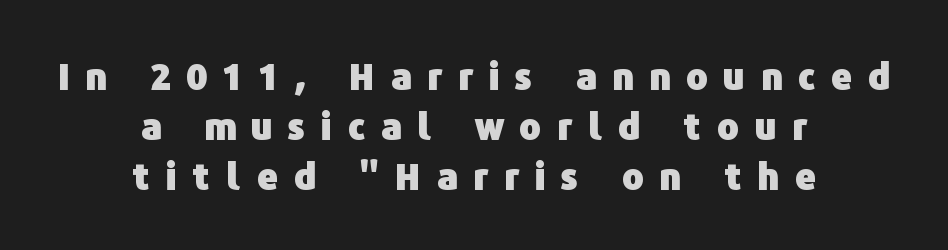
Tall strokes in this sample are plumb rather than angled. This is heavy type, rendered in bold. Is this a fixed-width face? No — the glyphs have proportional, varying widths. Compared with typical paragraphs, the rows here are spaced about the same. Layout note: lines centered. The zone under the glyphs is completely vacant.
